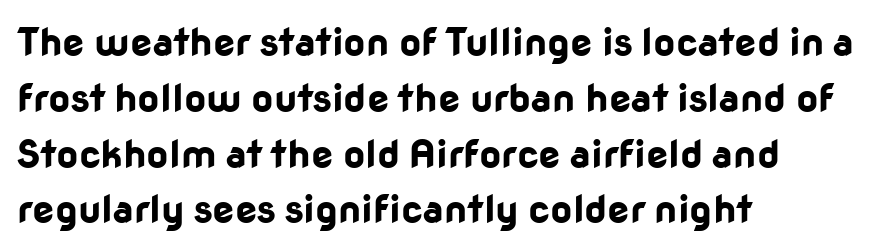
Q: Is the text bold? A: Yes.
Q: Is the text italic (slanted)? A: No, it is upright.
Q: Is the typeface a serif or a sans-serif typeface? A: Sans-serif.
Q: Is the text underlined? A: No.
Q: How is the paragraph aligned? A: Left-aligned.
Q: Is the spacing between letters normal or unusually wide? A: Normal.
Q: Is the spacing between lines tight, normal or loose? A: Normal.
Q: Width (condensed, normal, or wide)? A: Normal.
Q: Stroke contrast? A: Low.
Q: x-height? A: Medium.
Q: Monospaced? A: No.
